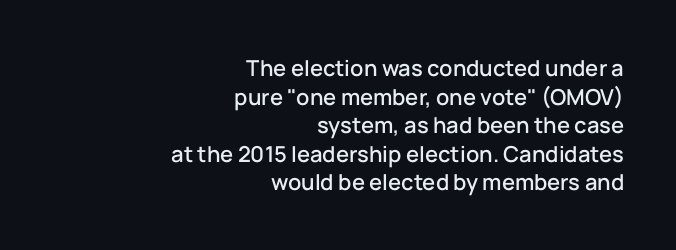
Q: Is the text italic (slanted)? A: No, it is upright.
Q: Is the text underlined? A: No.
Q: How is the paragraph aligned? A: Right-aligned.
Q: Is the spacing between letters normal or unusually wide? A: Normal.
Q: Is the spacing between lines tight, normal or loose? A: Normal.
